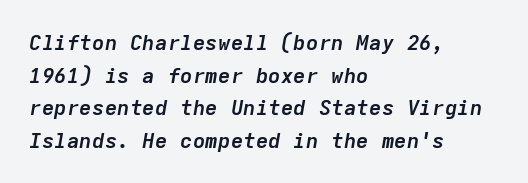
The tracking reads as untouched default to a designer's eye. The face used here has a pronounced slope to its letters. Caption: bold face, heavy strokes. Evenly set lines give the paragraph a standard silhouette. The paragraph shown leans on its left margin. Glance below the letters and you will spot only blank space.
